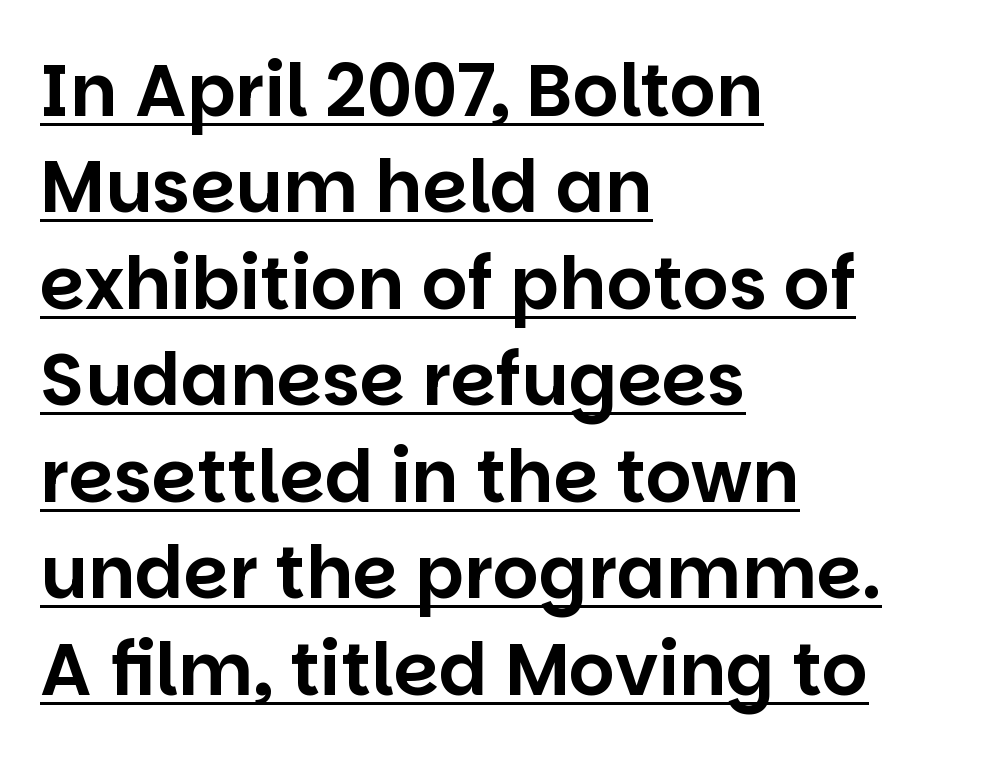
The rendering anchors every line to the left-hand side. Look at the bottom of the vertical strokes: they stop flat, with no serifs. Note the varied advance widths — an 'i' is clearly narrower than an 'm'. The typography opts for an upright posture over an oblique one. Summary of vertical rhythm: regular, with standard interline spacing. Decoration check: the copy is underlined.
